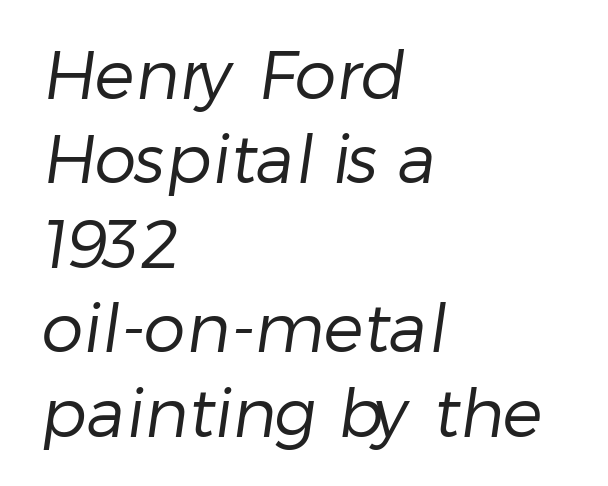
The image shows 67 px regular-weight sans-serif type; set left-aligned, normal line spacing (1.26x), normal letter spacing, not underlined; low stroke contrast and a medium x-height.
